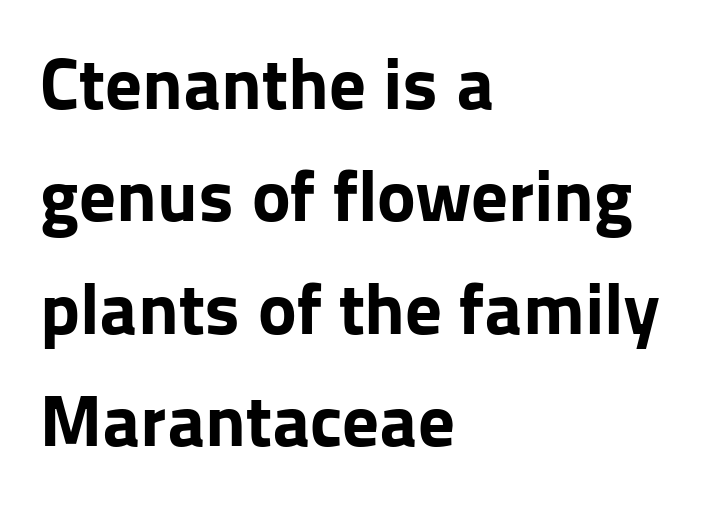
{"serif": "no", "italic": "no", "bold": "yes", "weight": "bold", "width": "normal", "stroke_contrast": "low", "x_height": "medium", "monospaced": "no", "underline": "no", "align": "left", "line_spacing": "normal", "line_spacing_ratio": 1.54, "letter_spacing": "normal", "letter_spacing_em": 0.0, "glyph_px": 73}
